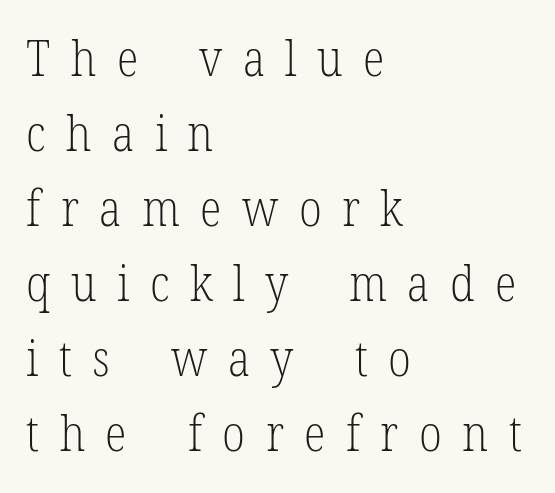
The image shows 50 px light, condensed serif type, upright; set left-aligned, normal line spacing (1.5x), unusually wide letter spacing (+0.41 em), not underlined; low stroke contrast and a medium x-height.
